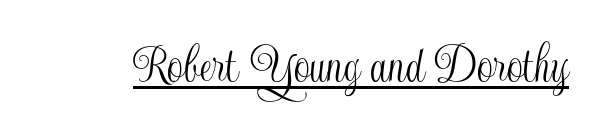
{"width": "condensed", "x_height": "small", "monospaced": "no", "underline": "yes", "letter_spacing": "normal", "letter_spacing_em": 0.0, "glyph_px": 57}
